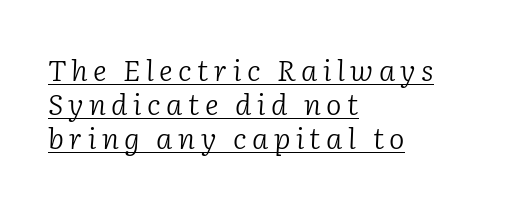
The image shows 29 px light serif type, italic (leaning right); set left-aligned, line spacing 1.17x, underlined; low stroke contrast and a medium x-height.
